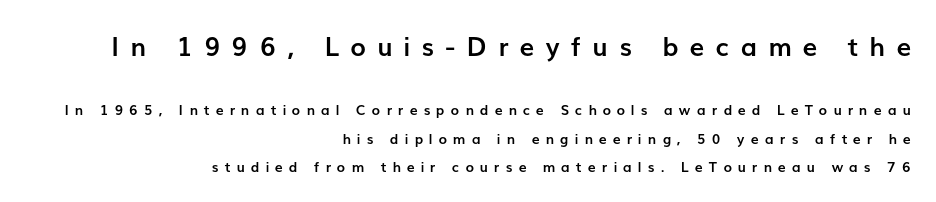
The sample has been set heavy, in full bold. Do the letters lean? They stand straight. The initial chunk of copy outweighs the following chunk in type size. Leading: increased.
